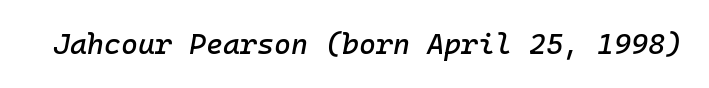
The words here are not underlined. This is oblique type, the kind used for emphasis or titles. Is the letter spacing exaggerated? No — it looks like the ordinary default.
